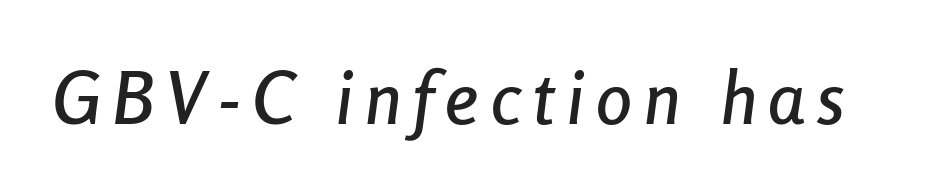
{"italic": "yes", "lean": "right", "slant_degrees": 8, "width": "condensed", "stroke_contrast": "low", "x_height": "medium", "monospaced": "no", "underline": "no", "glyph_px": 72}
